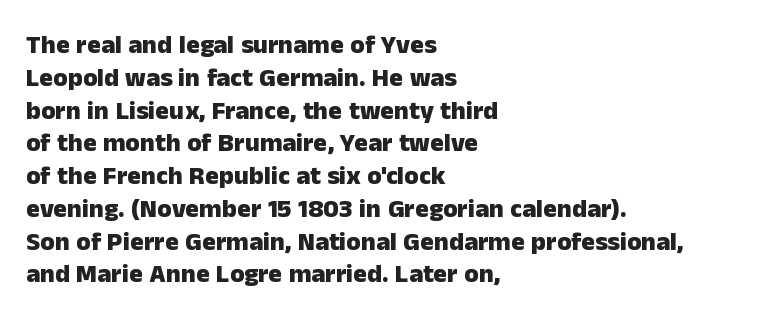
Reading down the column, the eye jumps a familiar distance to each next line. The passage shown is not underscored anywhere. Its strokes are broad and dark, the hallmark of bold type. Quick note: not italic, upright. Observe the ordinary spacing: letters are neighbours, not strangers. Line beginnings align vertically; line endings do not.
